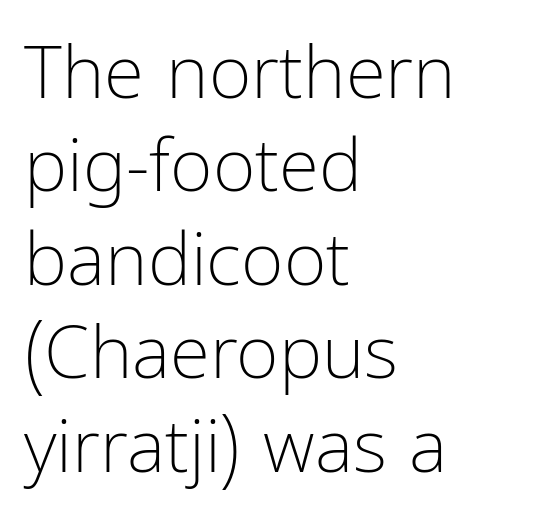
{"serif": "no", "italic": "no", "bold": "no", "weight": "light", "width": "condensed", "stroke_contrast": "low", "x_height": "medium", "monospaced": "no", "underline": "no", "align": "left", "line_spacing": "normal", "line_spacing_ratio": 1.28, "letter_spacing": "normal", "letter_spacing_em": 0.0, "glyph_px": 73}
